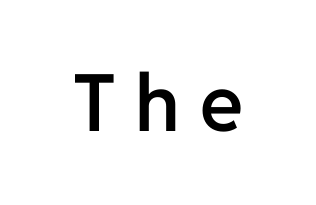
The image shows 79 px semibold sans-serif type, upright; set unusually wide letter spacing (+0.25 em), not underlined; low stroke contrast and a medium x-height.
